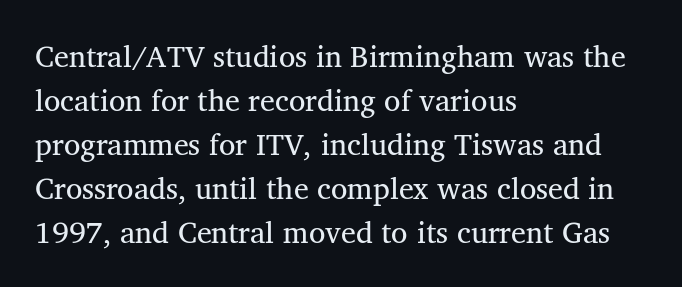
Compared with typical paragraphs, the rows here are spaced about the same. Honestly, the letter spacing is just normal — you wouldn't notice it. A light-to-regular cut is what we see here. The specimen omits any rule beneath the text block's lines.
